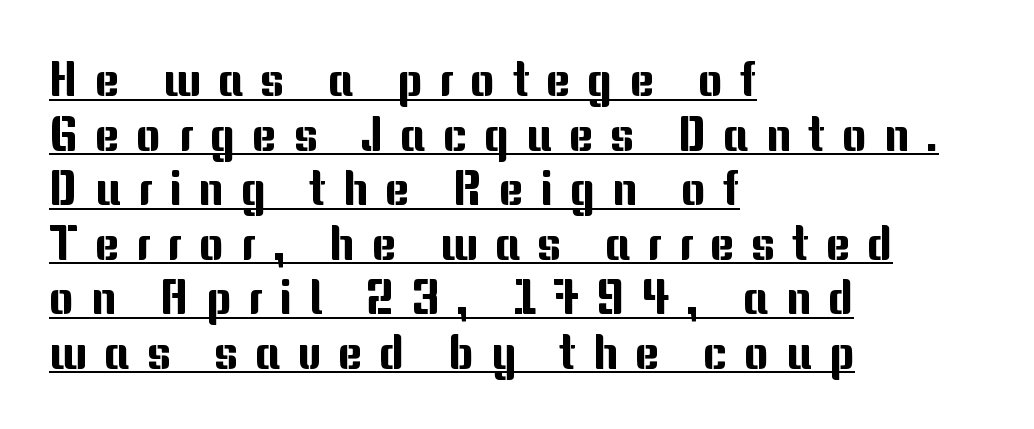
The passage shown is typed in a proportional face where columns would drift. This is underlined copy, the kind a proofreader might mark for attention. Look at the bottom of the vertical strokes: they stop flat, with no serifs. Layout note: lines flush left. Rendered with straight, roman letterforms. What stands out about the letter spacing? Its width — letters are far apart.
